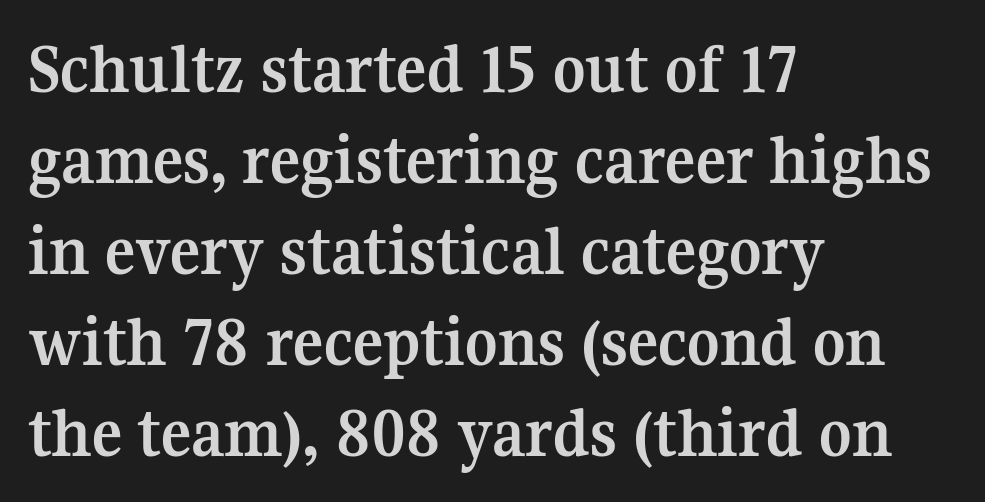
{"serif": "yes", "italic": "no", "bold": "yes", "weight": "semibold", "width": "normal", "stroke_contrast": "medium", "x_height": "medium", "monospaced": "no", "underline": "no", "align": "left", "line_spacing": "normal", "line_spacing_ratio": 1.28, "letter_spacing": "normal", "letter_spacing_em": 0.0, "glyph_px": 71}
